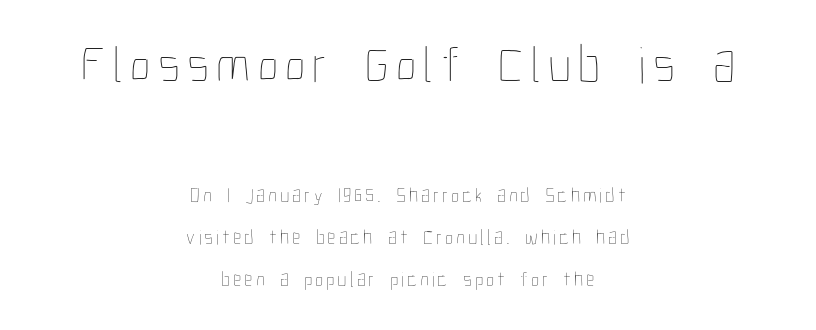
{"italic": "no", "bold": "no", "weight": "thin", "width": "condensed", "stroke_contrast": "low", "x_height": "medium", "monospaced": "no", "underline": "no", "align": "center", "line_spacing": "loose", "line_spacing_ratio": 2.0, "larger_block": "first", "size_ratio": 2.48, "glyph_px": 52}
